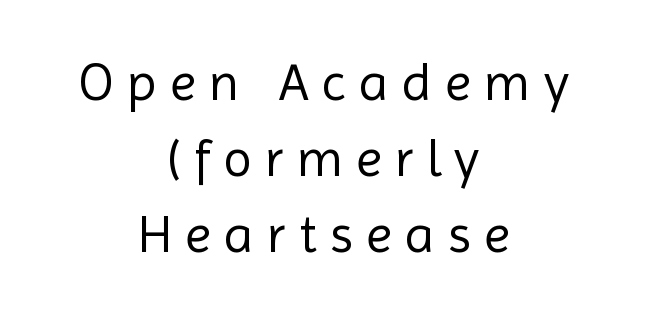
{"serif": "no", "italic": "no", "bold": "no", "weight": "regular", "width": "normal", "x_height": "medium", "monospaced": "no", "underline": "no", "align": "center", "line_spacing": "normal", "line_spacing_ratio": 1.43, "letter_spacing": "wide", "letter_spacing_em": 0.25, "glyph_px": 53}
